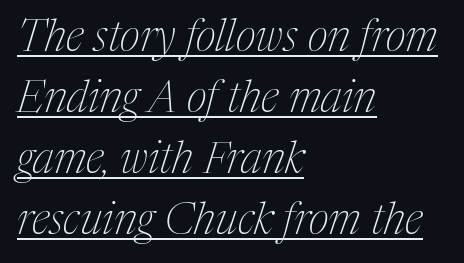
{"serif": "yes", "italic": "yes", "lean": "right", "slant_degrees": 17, "bold": "no", "weight": "thin", "width": "condensed", "stroke_contrast": "medium", "x_height": "medium", "monospaced": "no", "underline": "yes", "align": "left", "line_spacing": "normal", "line_spacing_ratio": 1.39, "letter_spacing": "normal", "letter_spacing_em": 0.0, "glyph_px": 44}
